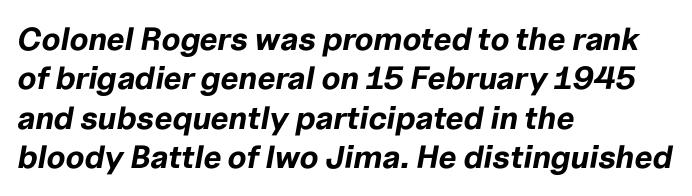
The sample has been set heavy, in full bold. The whole block is typeset with a tilt. Varying glyph widths throughout — classic text-font behaviour. The lines are quadded left. Default kerning and tracking; the words read as compact shapes.
